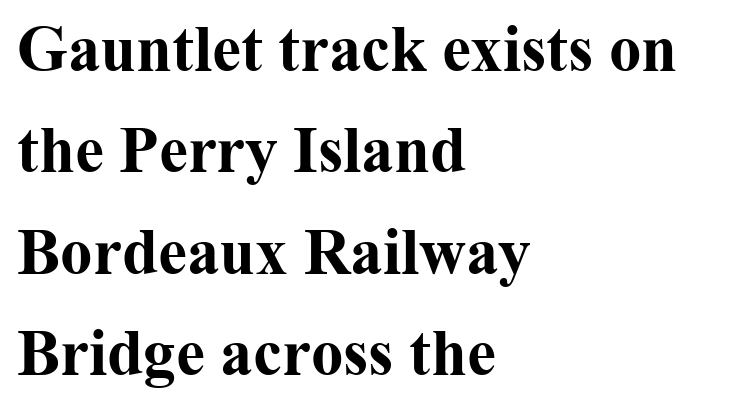
The lines are quadded left. Look at the bottom of the vertical strokes: they flare into serifs here. Weight: bold. Looks like regular typesetting: each glyph gets only the width it needs.
